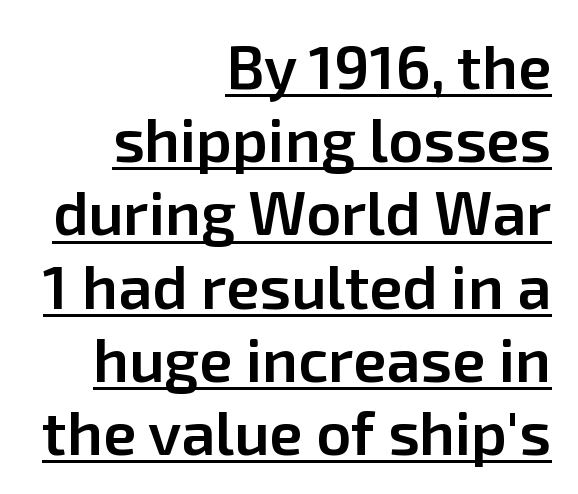
The image shows 61 px semibold sans-serif type, upright; set right-aligned, line spacing 1.2x, normal letter spacing, underlined; low stroke contrast and a medium x-height.
